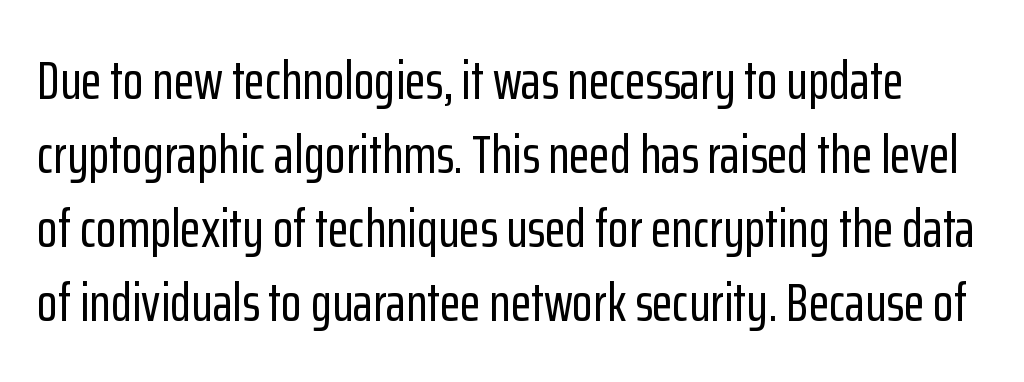
The image shows 54 px condensed sans-serif type, upright; set normal line spacing (1.37x), normal letter spacing, not underlined; low stroke contrast and a medium x-height.
